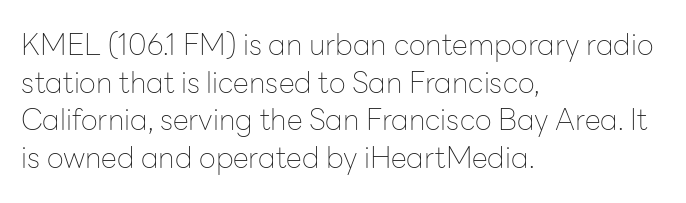
The image shows 29 px thin sans-serif type, upright; set left-aligned, normal line spacing (1.3x), normal letter spacing, not underlined; low stroke contrast and a medium x-height.
